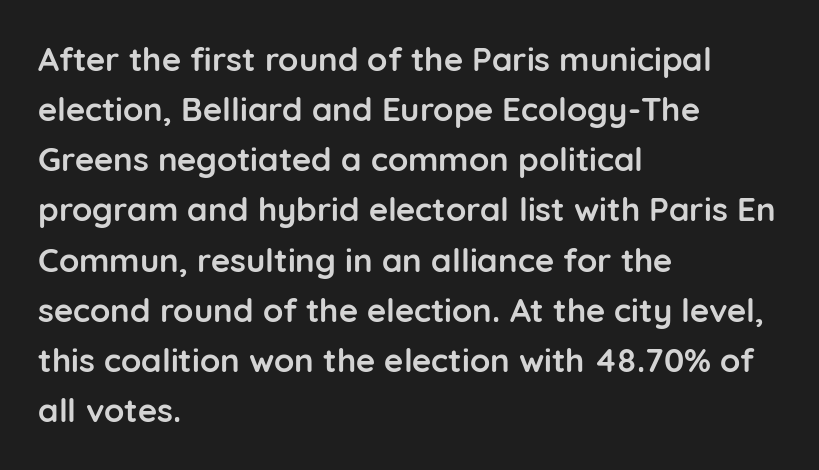
{"serif": "no", "italic": "no", "bold": "yes", "weight": "semibold", "width": "normal", "stroke_contrast": "low", "x_height": "medium", "monospaced": "no", "underline": "no", "align": "left", "line_spacing": "normal", "line_spacing_ratio": 1.52, "letter_spacing": "normal", "letter_spacing_em": 0.0, "glyph_px": 33}
